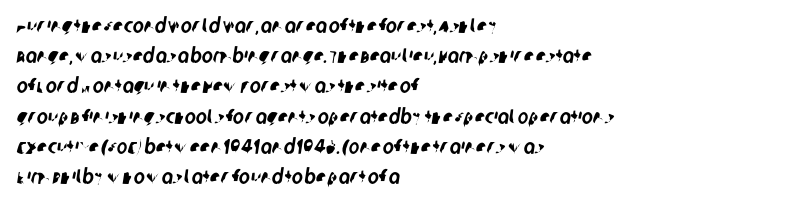
{"underline": "no", "align": "left", "line_spacing": "normal", "line_spacing_ratio": 1.44, "letter_spacing": "normal", "letter_spacing_em": 0.0, "glyph_px": 21}
